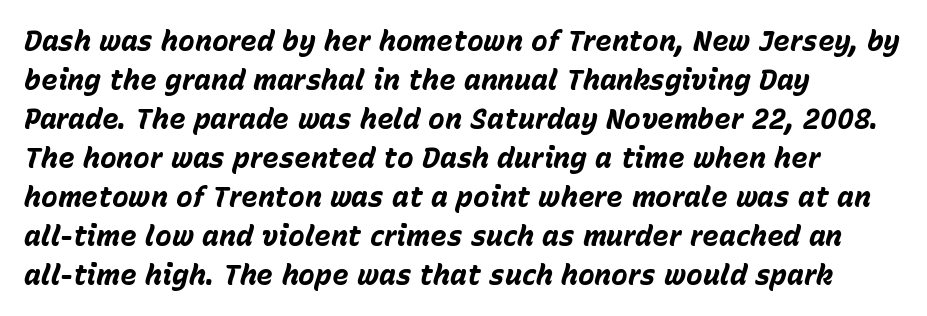
The image shows 28 px bold type, italic (leaning right); set left-aligned, normal line spacing (1.39x), normal letter spacing, not underlined; low stroke contrast and a medium x-height.
